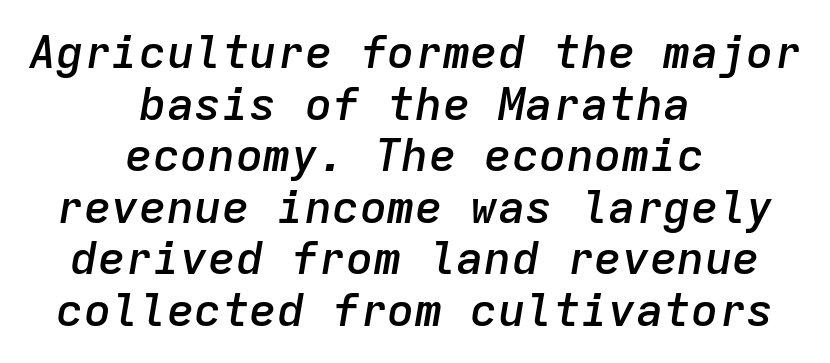
No extra tracking has been applied to these lines. Bare-footed words on every line. The rendering uses typewriter-style spacing with identical character cells. This is the in-between weight designers call semibold or demi. Compared with typical paragraphs, the rows here are closer together. Does the copy run flush right? No — it is centered line by line.
